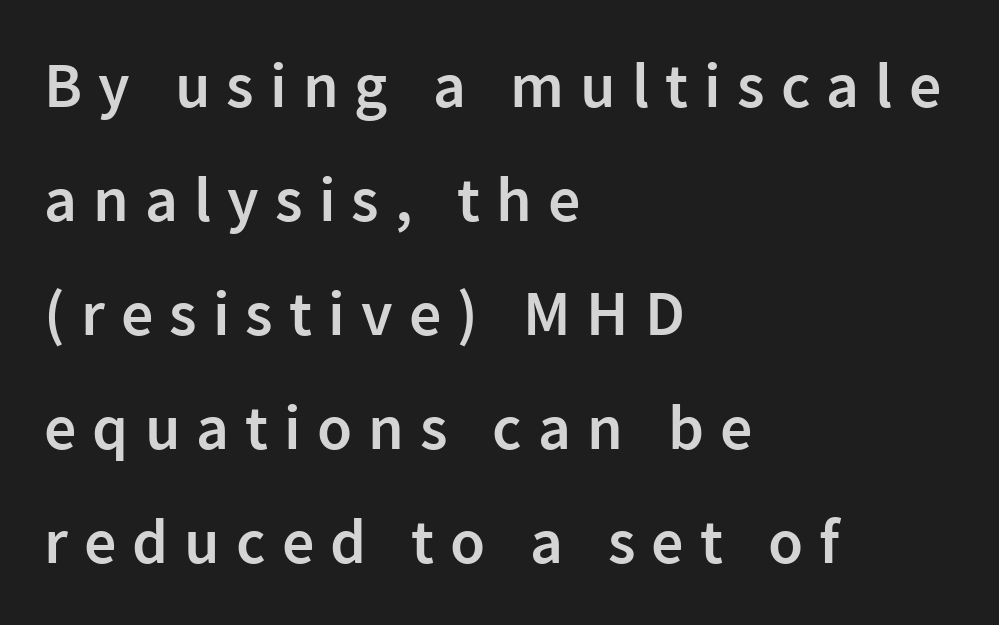
This sample uses expanded letter spacing, leaving extra air between glyphs. The sample has been set in demibold, a notch under bold. The passage shown is typeset with a sans-serif family. When letters stand straight like this, we call the style roman or upright.
